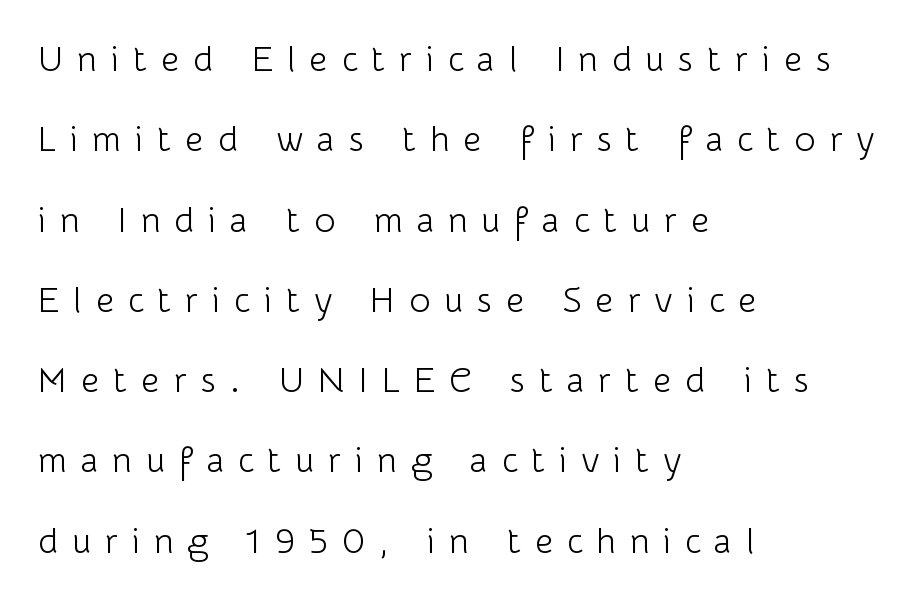
Q: Is the text bold? A: No.
Q: Is the text italic (slanted)? A: No, it is upright.
Q: Is the typeface a serif or a sans-serif typeface? A: Sans-serif.
Q: Is the text underlined? A: No.
Q: How is the paragraph aligned? A: Left-aligned.
Q: Is the spacing between letters normal or unusually wide? A: Unusually wide.
Q: Is the spacing between lines tight, normal or loose? A: Loose.
Q: Width (condensed, normal, or wide)? A: Normal.
Q: Stroke contrast? A: Low.
Q: x-height? A: Medium.
Q: Monospaced? A: No.
